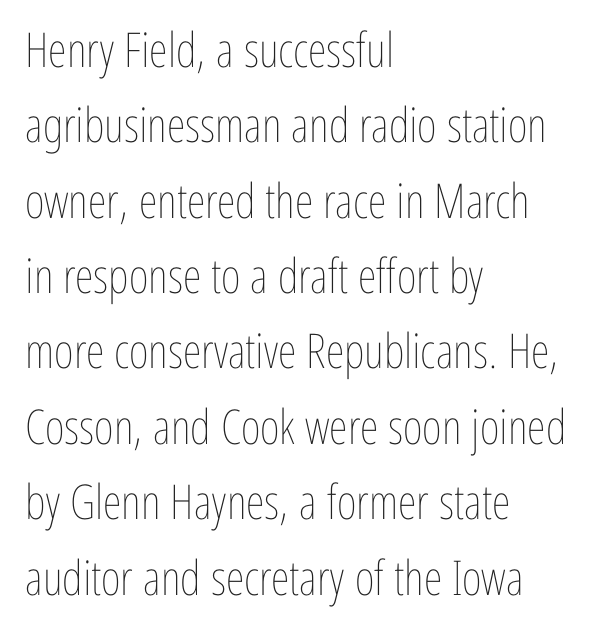
{"italic": "no", "bold": "no", "weight": "thin", "width": "condensed", "stroke_contrast": "low", "x_height": "medium", "monospaced": "no", "underline": "no", "align": "left", "line_spacing": "normal", "line_spacing_ratio": 1.57, "letter_spacing": "normal", "letter_spacing_em": 0.0, "glyph_px": 48}
